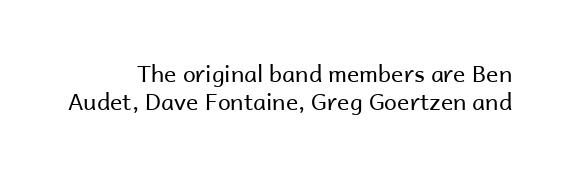
Q: Is the text bold? A: No.
Q: Is the text italic (slanted)? A: No, it is upright.
Q: Is the text underlined? A: No.
Q: Is the spacing between letters normal or unusually wide? A: Normal.
